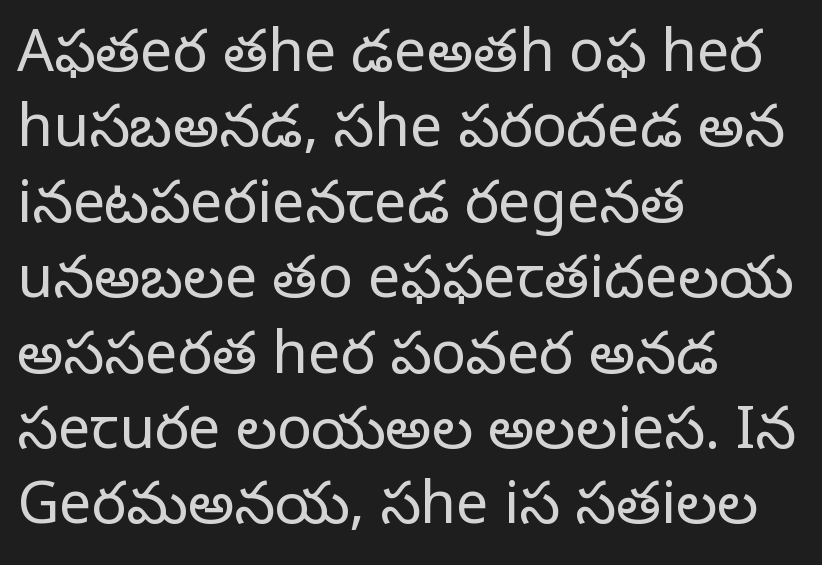
{"serif": "yes", "italic": "no", "bold": "no", "weight": "regular", "width": "normal", "stroke_contrast": "low", "x_height": "large", "monospaced": "no", "underline": "no", "align": "left", "line_spacing": "normal", "line_spacing_ratio": 1.3, "letter_spacing": "normal", "letter_spacing_em": 0.0, "glyph_px": 58}
